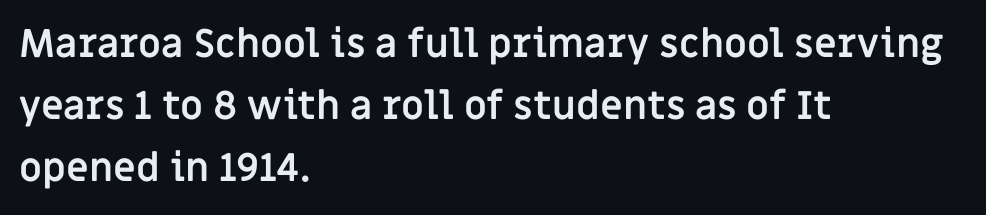
The image shows 39 px semibold sans-serif type, upright; set left-aligned, normal line spacing (1.59x), normal letter spacing, not underlined; low stroke contrast and a large x-height.
